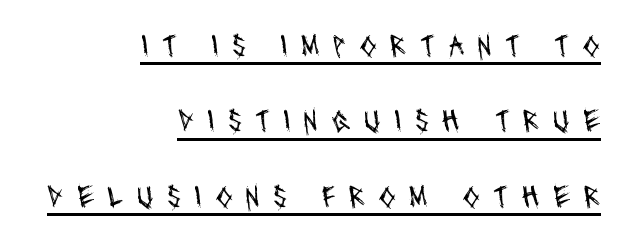
{"serif": "no", "bold": "no", "weight": "regular", "width": "condensed", "stroke_contrast": "medium", "x_height": "large", "monospaced": "no", "underline": "yes", "align": "right", "line_spacing": "loose", "line_spacing_ratio": 2.43, "letter_spacing": "wide", "letter_spacing_em": 0.43, "glyph_px": 31}
